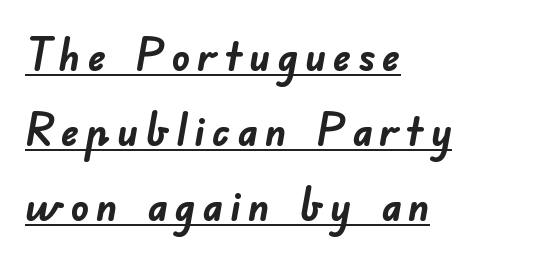
{"serif": "no", "bold": "yes", "weight": "semibold", "width": "normal", "stroke_contrast": "low", "x_height": "small", "monospaced": "no", "underline": "yes", "align": "left", "line_spacing": "normal", "line_spacing_ratio": 1.67, "glyph_px": 45}
